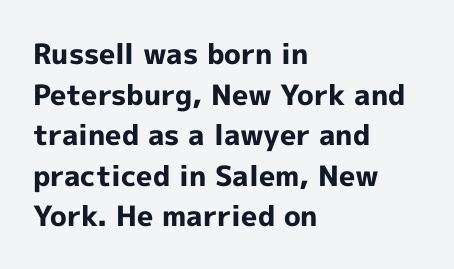
The image shows 28 px bold sans-serif type, upright; set left-aligned, normal line spacing (1.45x), normal letter spacing, not underlined; a medium x-height.
